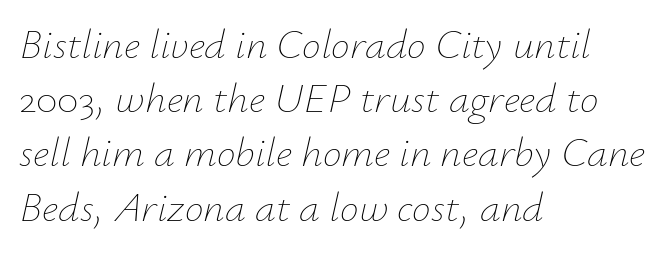
Does the copy run flush right? No — it runs flush left. The words here are not underlined. Proportional: the letters do not fall into vertical columns. The letters sit at their default tracking, neither squeezed nor spread.
